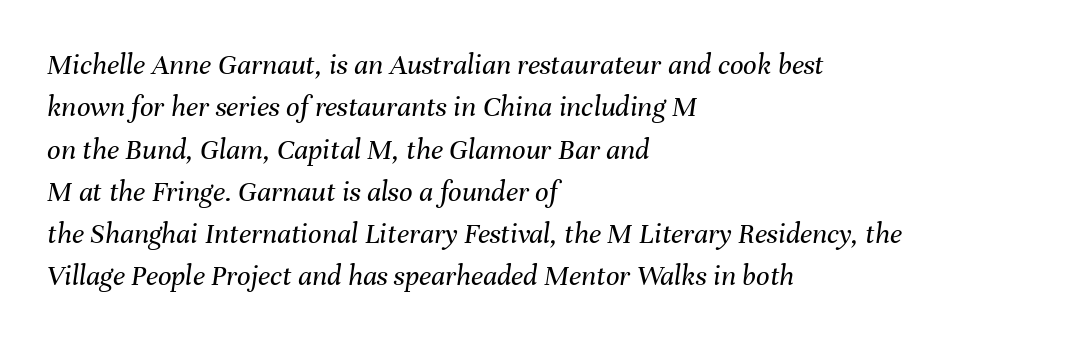
The letterforms sit at book weight or below. The paragraph has a hard left edge and a soft right edge. This sample has the flowing, uneven cadence of proportional lettering. Italic: yes, the glyphs are oblique. Each row of text sits above clean, open space. The tracking reads as untouched default to a designer's eye.
